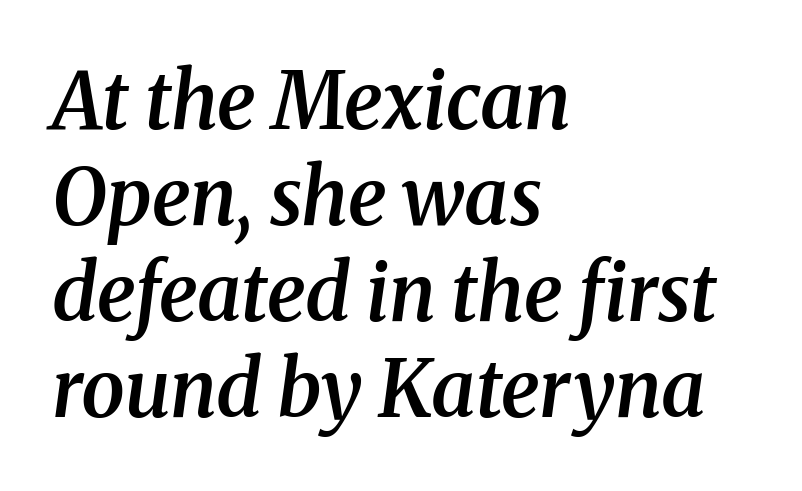
{"serif": "yes", "italic": "yes", "lean": "right", "slant_degrees": 8, "bold": "semi", "weight": "semibold", "width": "normal", "stroke_contrast": "medium", "x_height": "medium", "monospaced": "no", "underline": "no", "align": "left", "line_spacing_ratio": 1.23, "letter_spacing": "normal", "letter_spacing_em": 0.0, "glyph_px": 78}
